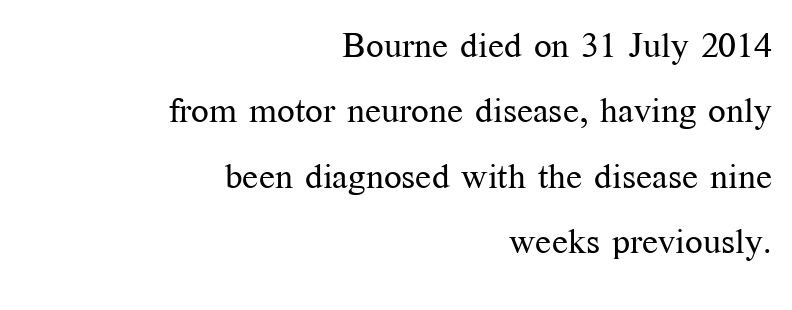
Q: Is the text bold? A: No.
Q: Is the text italic (slanted)? A: No, it is upright.
Q: Is the typeface a serif or a sans-serif typeface? A: Serif.
Q: Is the text underlined? A: No.
Q: How is the paragraph aligned? A: Right-aligned.
Q: Is the spacing between letters normal or unusually wide? A: Normal.
Q: Width (condensed, normal, or wide)? A: Normal.
Q: Stroke contrast? A: Medium.
Q: x-height? A: Medium.
Q: Monospaced? A: No.
